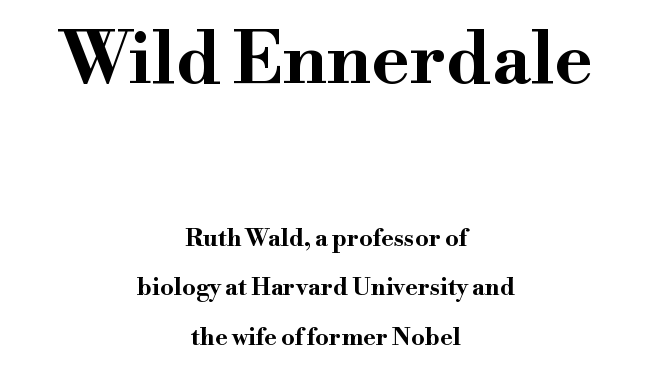
Q: Is the text bold? A: Yes.
Q: Is the text italic (slanted)? A: No, it is upright.
Q: Is the typeface a serif or a sans-serif typeface? A: Serif.
Q: Is the text underlined? A: No.
Q: How is the paragraph aligned? A: Centered.
Q: Is the spacing between letters normal or unusually wide? A: Normal.
Q: Is the spacing between lines tight, normal or loose? A: Loose.
Q: Which block of text is set in a larger size, the first (top) or the second (bottom)? A: The first (top) one.
Q: Width (condensed, normal, or wide)? A: Wide.
Q: Stroke contrast? A: High.
Q: x-height? A: Small.
Q: Monospaced? A: No.
